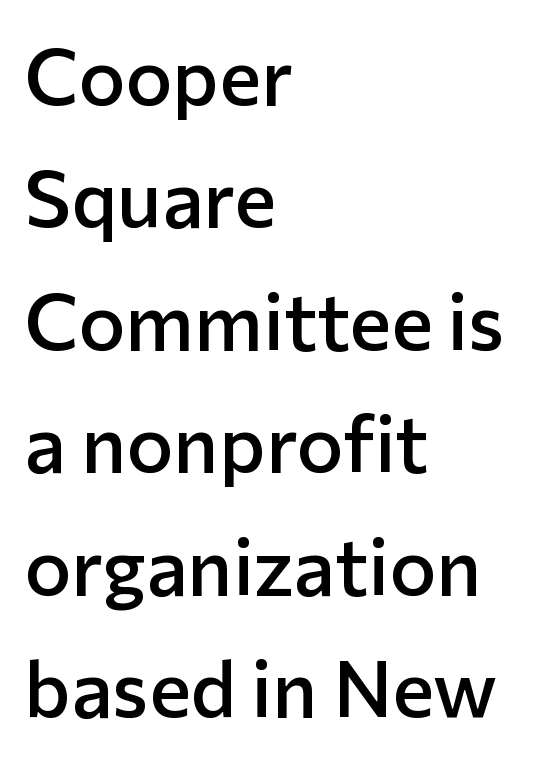
Only glyphs here, with clear space below each row. Bold? Not quite — semibold, heavier than regular but stopping short. Type style note: lacks serifs. Unlike italic type, these characters show no tilt at all. Each letter keeps its own natural width here, so spacing adapts to shape.
